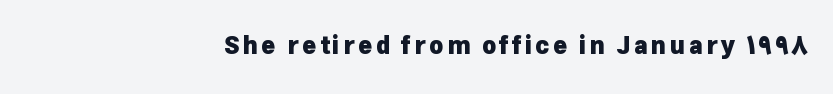
Does the weight exceed regular? Yes, all the way to bold. Where is the straight margin? On the right. These lines were composed using upright roman letters. Lines of text with bare space underneath.
